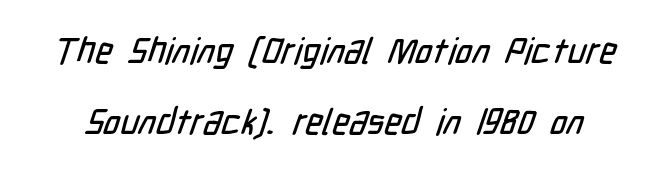
{"serif": "no", "width": "condensed", "stroke_contrast": "low", "x_height": "medium", "monospaced": "no", "underline": "no", "line_spacing": "loose", "line_spacing_ratio": 1.97, "letter_spacing": "normal", "letter_spacing_em": 0.0, "glyph_px": 36}
